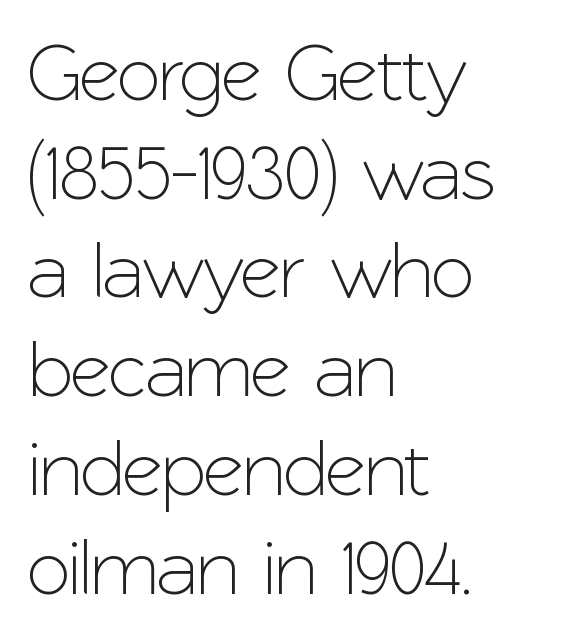
Varying glyph widths throughout — classic text-font behaviour. This sample keeps an unexceptional amount of space between lines. Layout note: lines flush left. Grotesque or geometric, the face here clearly has no serifs. Compared with typical body copy, the letter spacing here is the same.
